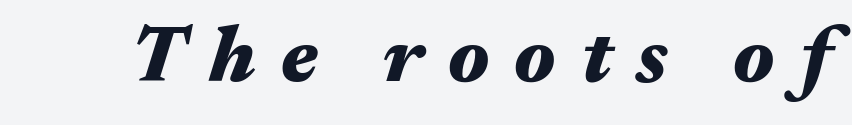
The rendering uses natural spacing where letterforms have individual widths. The strokes are fattened all the way to bold. Short note: letters widely spaced. The space directly below the letters is spotless. The typography opts for an oblique posture over an upright one.
